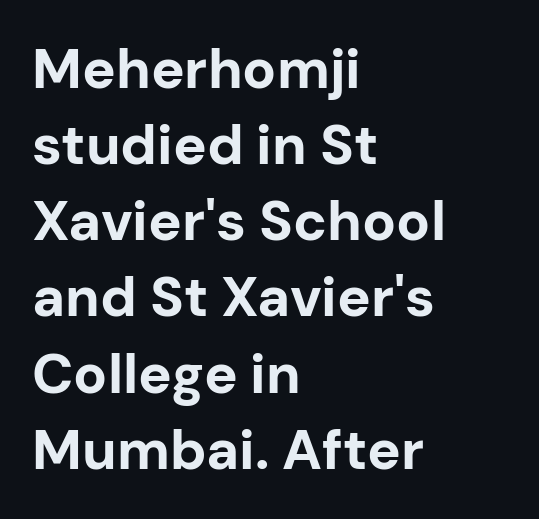
The rows are spaced the way most documents space them. Upright lettering throughout. You could call the tracking neutral — neither tight nor loose. The rag falls on the right side of this text block. Stroke terminals: plain, sans-serif.
